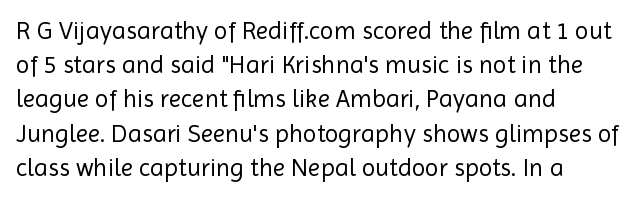
{"italic": "no", "bold": "no", "underline": "no", "align": "left", "line_spacing": "normal", "line_spacing_ratio": 1.37, "letter_spacing": "normal", "letter_spacing_em": 0.0, "glyph_px": 25}
